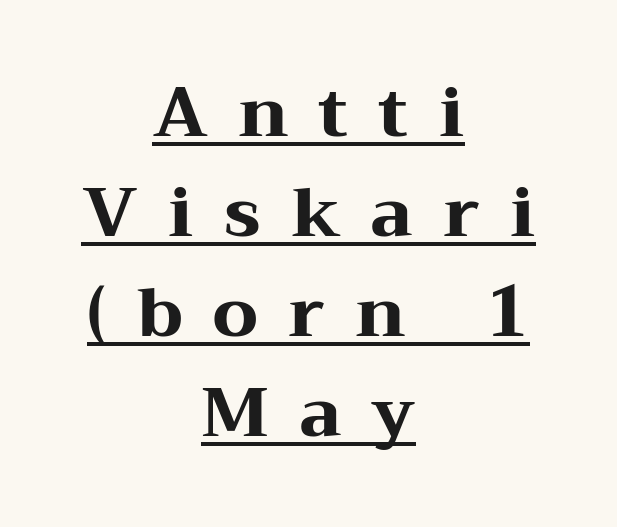
{"serif": "yes", "italic": "no", "bold": "yes", "weight": "heavy", "width": "wide", "stroke_contrast": "medium", "x_height": "medium", "monospaced": "no", "underline": "yes", "align": "center", "line_spacing": "normal", "line_spacing_ratio": 1.45, "letter_spacing": "wide", "letter_spacing_em": 0.44, "glyph_px": 69}
